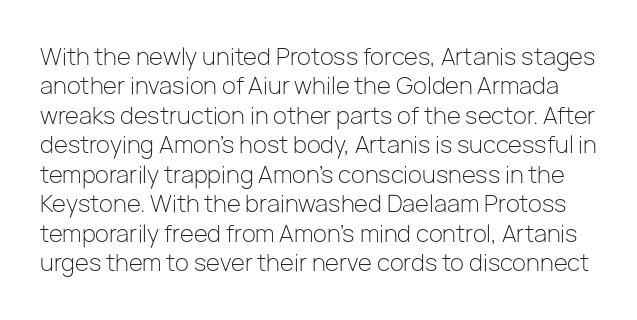
Check under the words: just untouched page. Is the type heavy? It reads as light-to-regular instead. The face used here is rendered with its standard letterfit. Normally led — the rows are evenly, conventionally spaced. Every character sits straight up, as roman type does.
